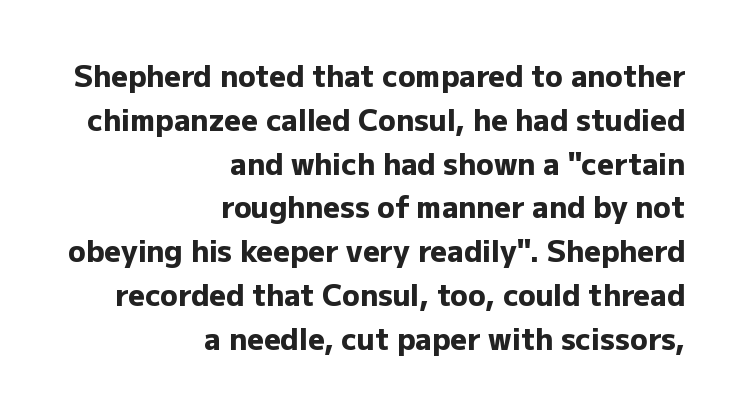
{"serif": "no", "italic": "no", "bold": "yes", "weight": "heavy", "width": "normal", "stroke_contrast": "low", "x_height": "medium", "monospaced": "no", "underline": "no", "align": "right", "line_spacing": "normal", "line_spacing_ratio": 1.51, "letter_spacing": "normal", "letter_spacing_em": 0.0, "glyph_px": 29}
